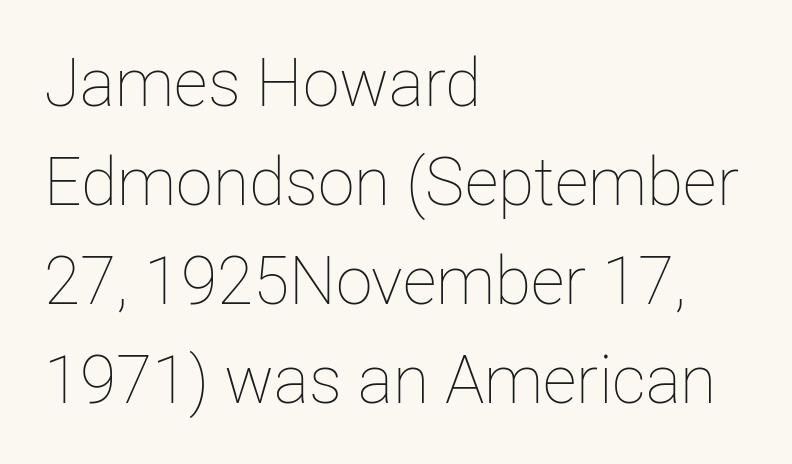
Is there any slant? The stems are plumb. These lines are rendered in a variable-pitch font. Caption: multi-line text, flush left, ragged right. The glyphs are unaccompanied by any horizontal stroke below them. A quiet, ordinary-to-light weight characterises the typeface. One glance says typical: line gaps are just what's usual.
